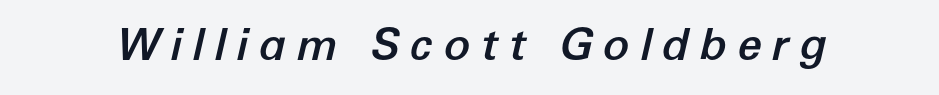
Between one letter and the next there's a generous, obvious gap. The face used here is proportionally spaced, like ordinary book or web type. Quick note: italic. Bare-footed words on every line.
